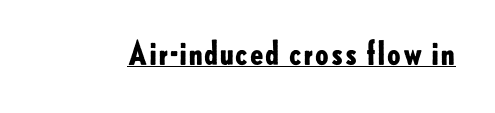
{"serif": "no", "italic": "no", "bold": "yes", "weight": "bold", "width": "normal", "stroke_contrast": "low", "x_height": "small", "monospaced": "no", "underline": "yes", "letter_spacing": "normal", "letter_spacing_em": 0.0, "glyph_px": 32}
